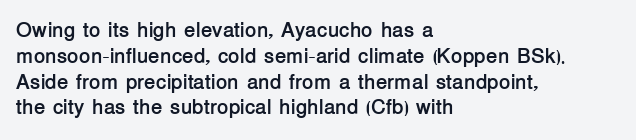
Q: Is the text bold? A: Yes.
Q: Is the text italic (slanted)? A: No, it is upright.
Q: Is the text underlined? A: No.
Q: How is the paragraph aligned? A: Left-aligned.
Q: Is the spacing between letters normal or unusually wide? A: Normal.
